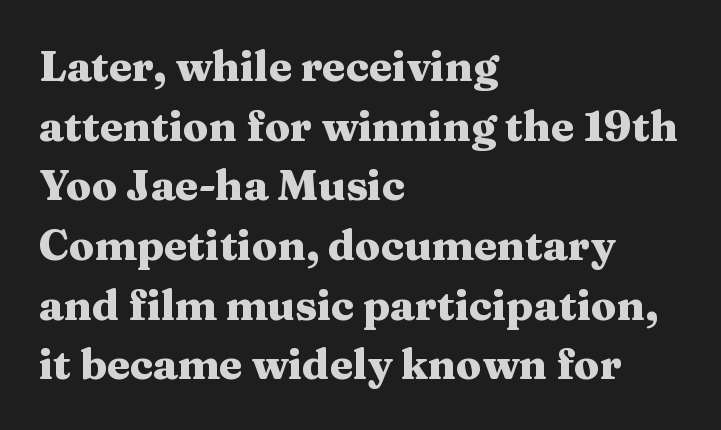
{"serif": "yes", "italic": "no", "bold": "yes", "weight": "heavy", "width": "wide", "stroke_contrast": "medium", "x_height": "medium", "monospaced": "no", "underline": "no", "align": "left", "line_spacing": "normal", "line_spacing_ratio": 1.42, "letter_spacing": "normal", "letter_spacing_em": 0.0, "glyph_px": 42}
